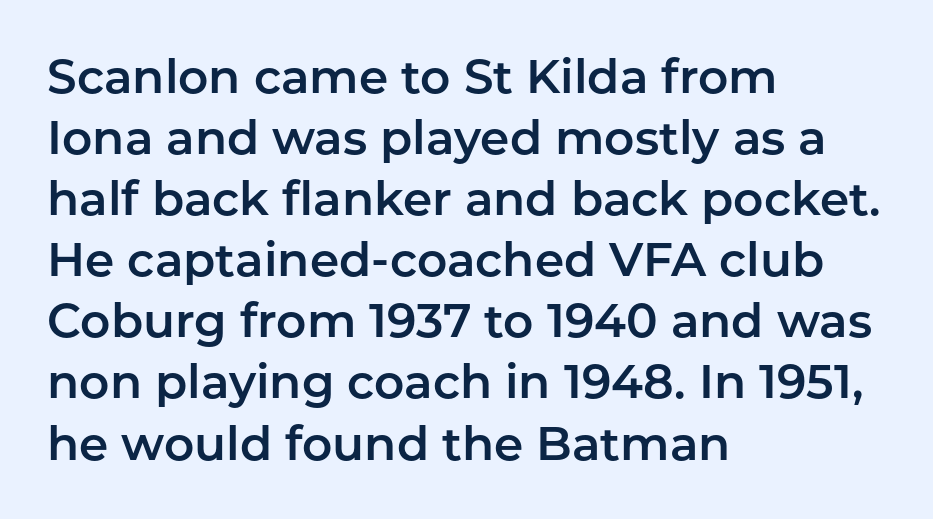
Anything drawn beneath the words? Only blank space. Successive baselines arrive at the customary interval. Alignment: flush left. Vertical strokes here are truly vertical. You could not count columns in this text — the font is proportionally spaced. This is sans-serif lettering, the kind often seen on screens and signage.
